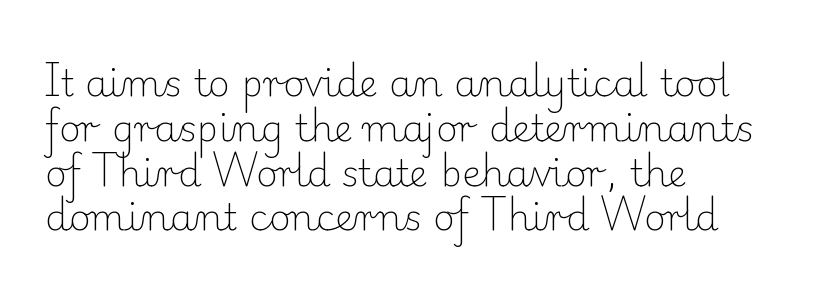
{"serif": "yes", "italic": "no", "bold": "no", "weight": "light", "width": "normal", "stroke_contrast": "low", "x_height": "small", "monospaced": "no", "underline": "no", "align": "left", "line_spacing_ratio": 1.21, "letter_spacing": "normal", "letter_spacing_em": 0.0, "glyph_px": 37}
